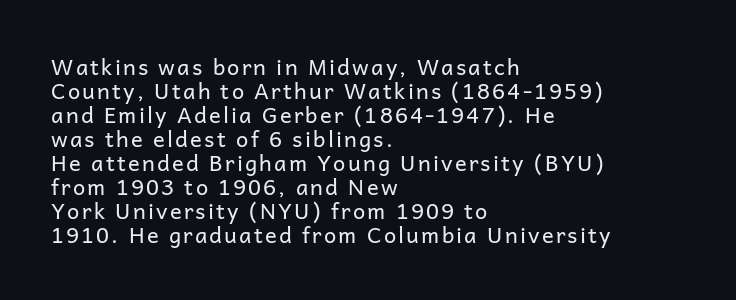
Lines of text with bare space underneath. If you drew a line through each stem, it would be perfectly vertical. The lines are packed closely together with very little leading. The paragraph shown leans on its left margin. Is the stroke heavy? The answer is a plain regular-or-lighter.
